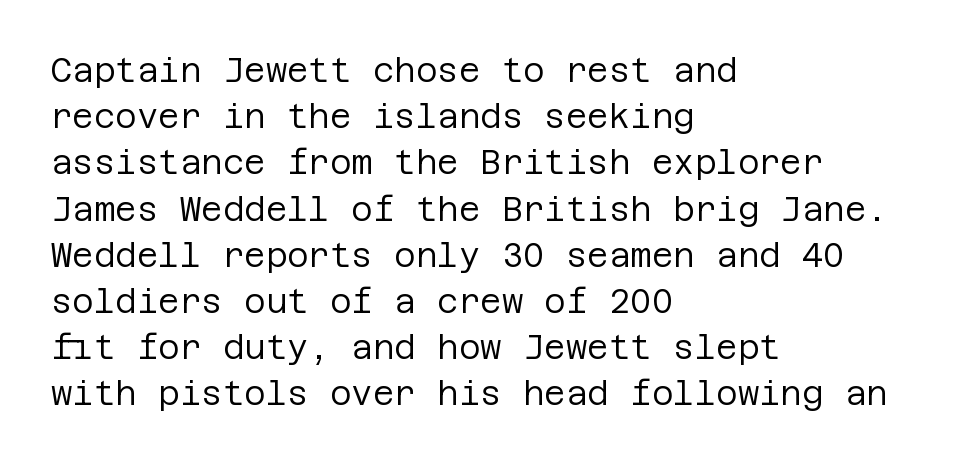
The image shows 33 px regular-weight sans-serif type, upright; set left-aligned, normal line spacing (1.4x), normal letter spacing, not underlined; low stroke contrast and a large x-height.
